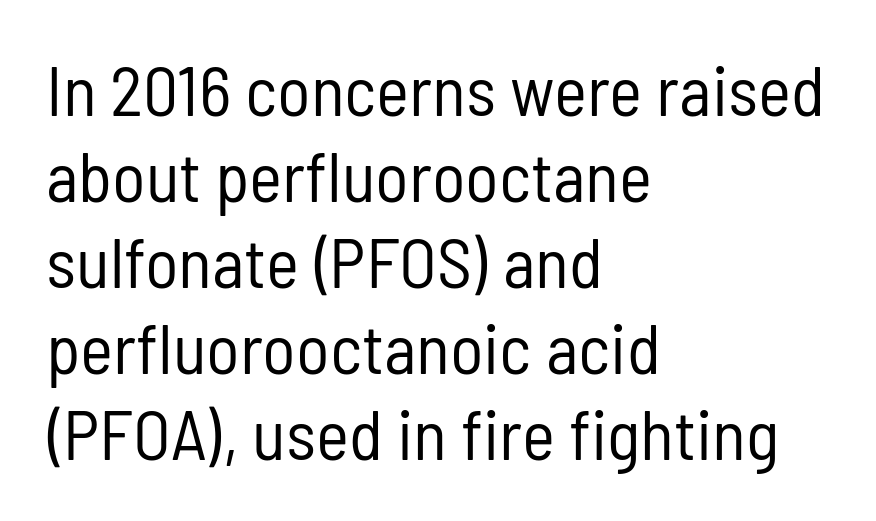
The image shows 70 px regular-weight, condensed sans-serif type, upright; set left-aligned, line spacing 1.23x, normal letter spacing, not underlined; low stroke contrast and a medium x-height.
